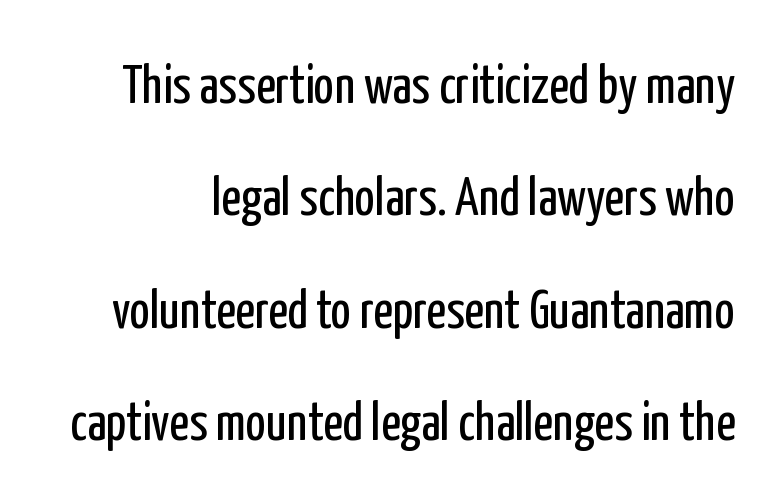
The image shows 54 px regular-weight, condensed sans-serif type, upright; set loose line spacing (2.08x), normal letter spacing, not underlined; low stroke contrast and a medium x-height.
